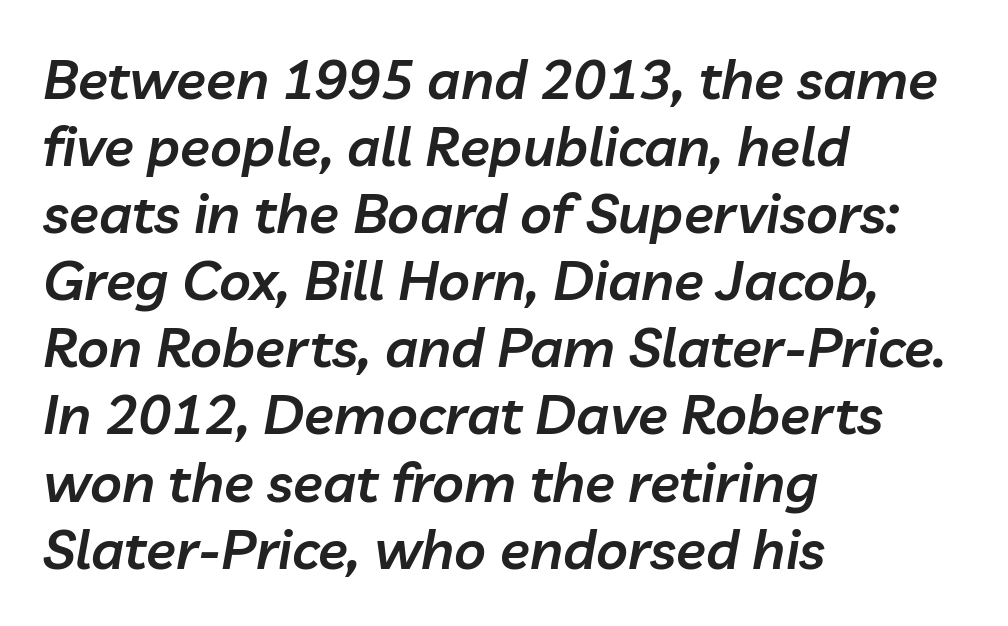
Varying glyph widths throughout — classic text-font behaviour. Caption: multi-line text, flush left, ragged right. The whole block is typeset with a tilt. Between one letter and the next there's only the usual sliver of space. Stems and bowls a touch heavier than normal — semibold.
